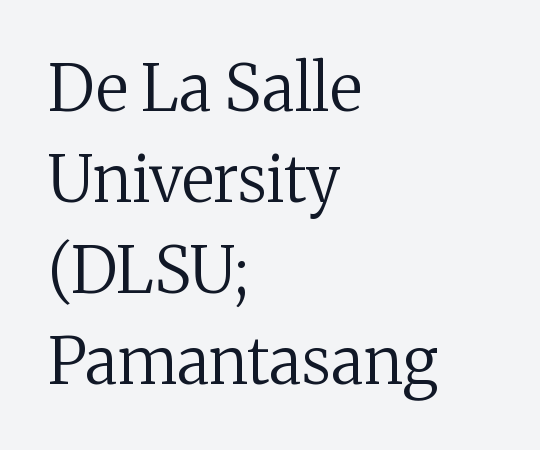
The image shows 64 px regular-weight serif type, upright; set left-aligned, normal line spacing (1.42x), normal letter spacing, not underlined; medium stroke contrast and a medium x-height.
